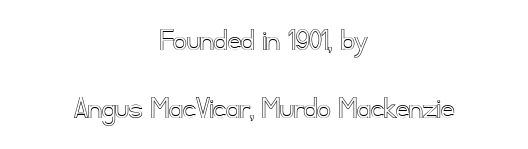
Q: Is the text italic (slanted)? A: No, it is upright.
Q: Is the text underlined? A: No.
Q: How is the paragraph aligned? A: Centered.
Q: Is the spacing between letters normal or unusually wide? A: Normal.
Q: Is the spacing between lines tight, normal or loose? A: Loose.
Q: Width (condensed, normal, or wide)? A: Normal.
Q: x-height? A: Small.
Q: Monospaced? A: No.
